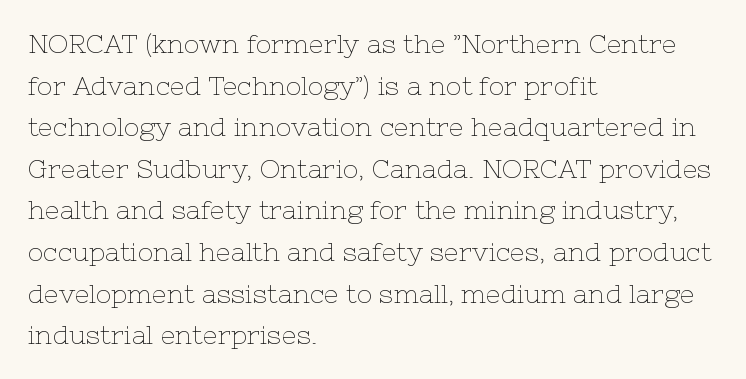
Q: Is the text bold? A: No.
Q: Is the text italic (slanted)? A: No, it is upright.
Q: Is the text underlined? A: No.
Q: How is the paragraph aligned? A: Left-aligned.
Q: Is the spacing between letters normal or unusually wide? A: Normal.
Q: Is the spacing between lines tight, normal or loose? A: Normal.
